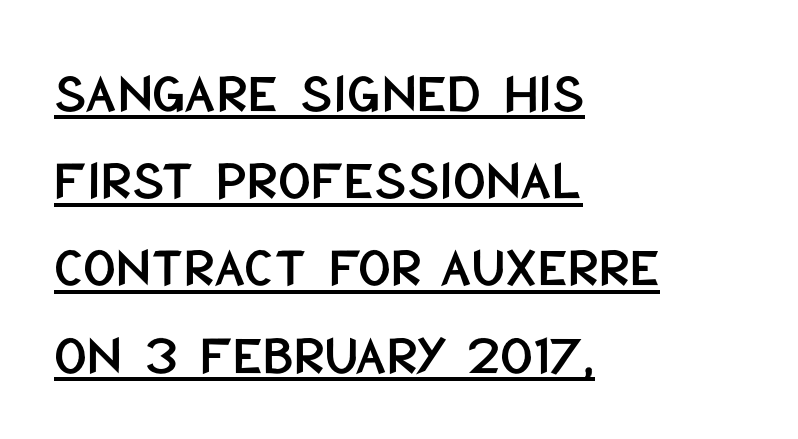
Q: Is the text italic (slanted)? A: No, it is upright.
Q: Is the typeface a serif or a sans-serif typeface? A: Sans-serif.
Q: Is the text underlined? A: Yes.
Q: How is the paragraph aligned? A: Left-aligned.
Q: Is the spacing between letters normal or unusually wide? A: Normal.
Q: Is the spacing between lines tight, normal or loose? A: Normal.
Q: Width (condensed, normal, or wide)? A: Condensed.
Q: Stroke contrast? A: Low.
Q: x-height? A: Large.
Q: Monospaced? A: No.
